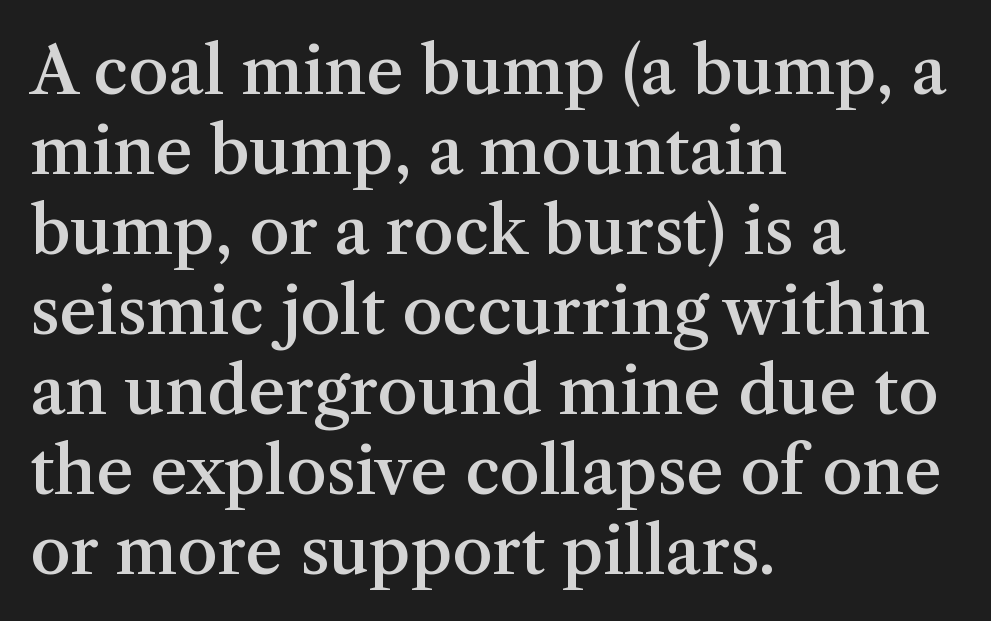
This rendering leaves character spacing at its baseline value. Bare-footed words on every line. The passage shown is typeset with a serif family. Think of a printed novel: that variable character pitch is what you see here. Weight check: semibold — heavier than regular, not quite bold.
